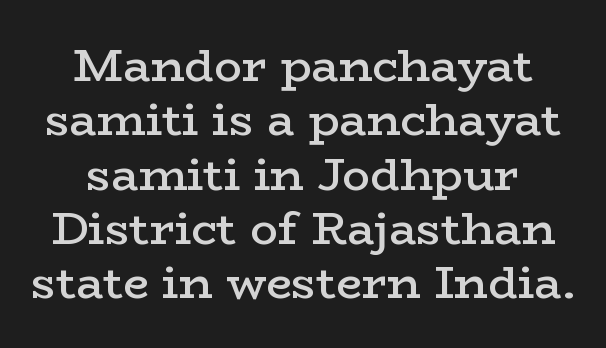
The image shows 46 px semibold, wide serif type, upright; set centered, line spacing 1.18x, normal letter spacing, not underlined; low stroke contrast and a medium x-height.
